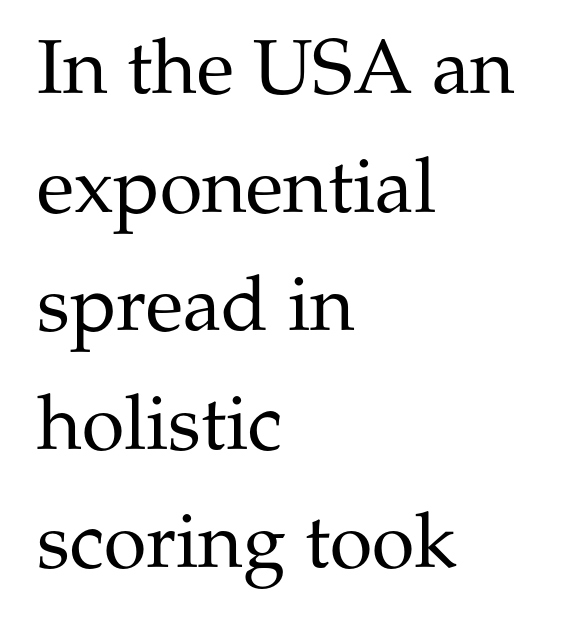
{"serif": "yes", "italic": "no", "bold": "no", "weight": "regular", "width": "normal", "stroke_contrast": "medium", "x_height": "medium", "monospaced": "no", "underline": "no", "align": "left", "line_spacing": "normal", "line_spacing_ratio": 1.54, "letter_spacing": "normal", "letter_spacing_em": 0.0, "glyph_px": 77}
